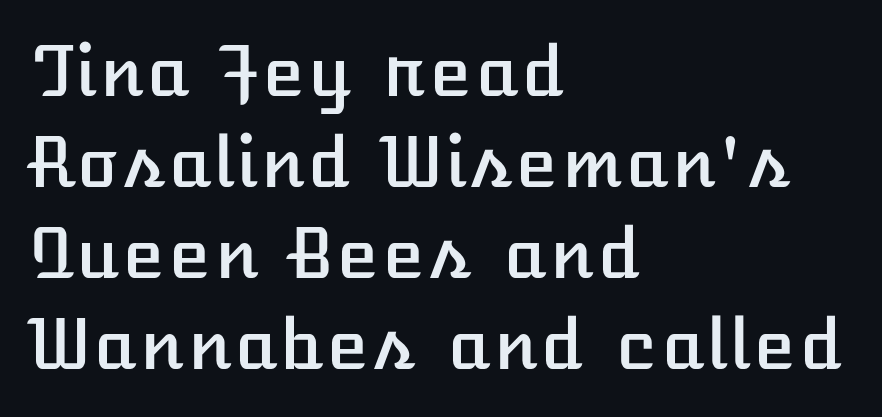
Notice how the passage keeps a crisp vertical edge on the left only. What stands out about the letter spacing? Nothing — it is the standard amount. Only glyphs here, with clear space below each row. Rows of type keep a routine distance in the vertical direction. The specimen reads as upright at a glance.
